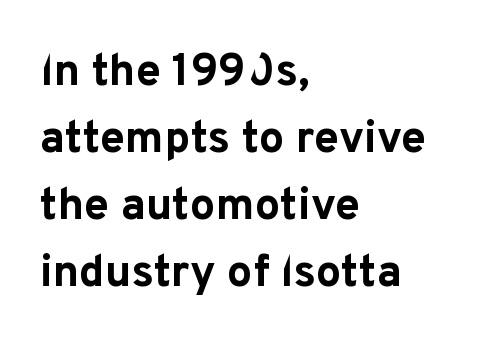
{"serif": "no", "italic": "no", "bold": "yes", "weight": "bold", "width": "normal", "stroke_contrast": "low", "x_height": "medium", "monospaced": "no", "underline": "no", "align": "left", "line_spacing": "normal", "line_spacing_ratio": 1.49, "letter_spacing": "normal", "letter_spacing_em": 0.0, "glyph_px": 45}
